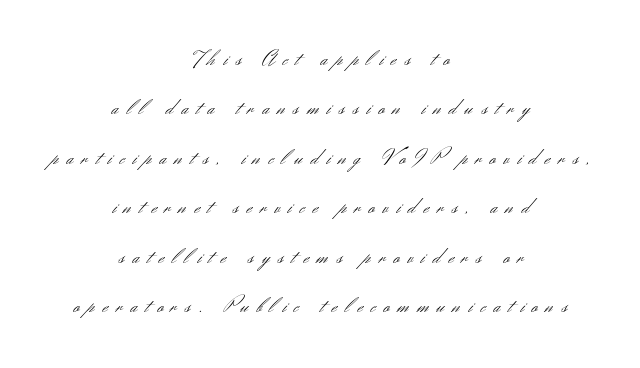
{"bold": "no", "underline": "no", "align": "center", "line_spacing": "loose", "line_spacing_ratio": 2.15, "letter_spacing": "wide", "letter_spacing_em": 0.36, "glyph_px": 23}
